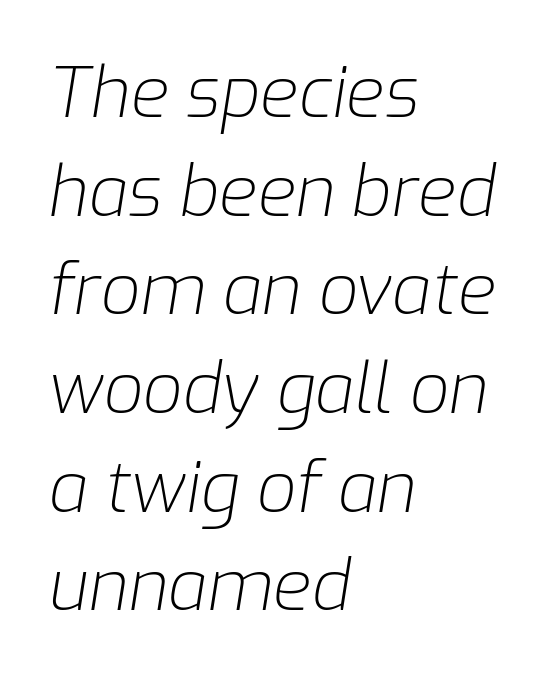
Each word holds together tightly as a unit, with standard inter-letter gaps. Reading down the block, your eye returns to a fixed left position each line. Line spacing here is normal. Rendered with sloped, italic letterforms. No extra ink here — the face is not bold. Only glyphs here, with clear space below each row.
